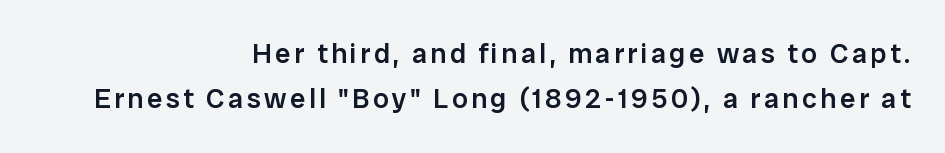
Layout note: lines flush right. Font category for this specimen: sans-serif. You can tell it's not italic because the verticals are truly vertical. Underline: absent.
